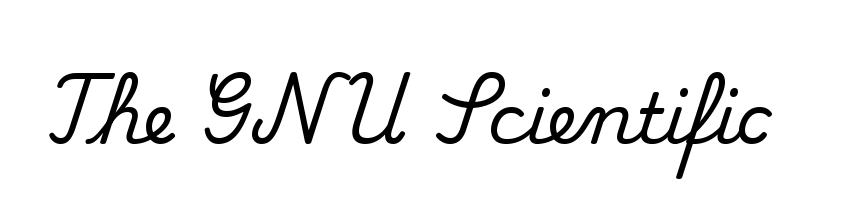
The passage shown is typed in a proportional face where columns would drift. Glance below the letters and you will spot only blank space. Characters follow at the spacing the type designer built in.
